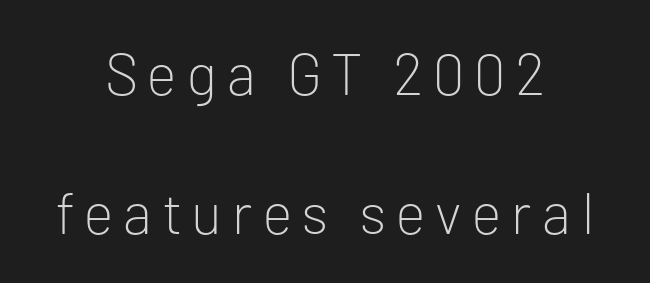
{"serif": "no", "italic": "no", "bold": "no", "weight": "light", "width": "normal", "stroke_contrast": "low", "x_height": "medium", "monospaced": "no", "underline": "no", "align": "center", "line_spacing": "loose", "line_spacing_ratio": 2.39, "glyph_px": 58}
